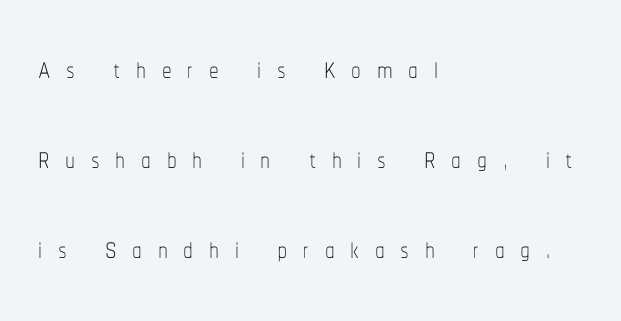
{"italic": "no", "bold": "no", "weight": "thin", "width": "condensed", "stroke_contrast": "low", "x_height": "medium", "monospaced": "no", "underline": "no", "align": "left", "line_spacing": "loose", "line_spacing_ratio": 2.31, "letter_spacing": "wide", "letter_spacing_em": 0.4, "glyph_px": 39}
